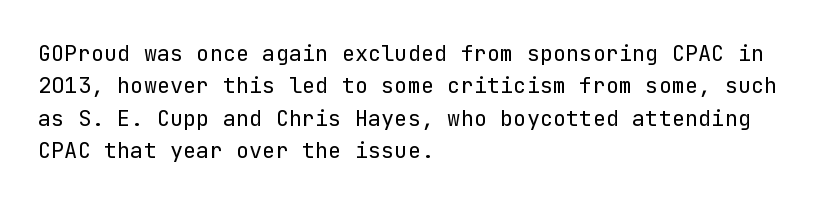
{"italic": "no", "bold": "no", "underline": "no", "align": "left", "line_spacing": "normal", "line_spacing_ratio": 1.47, "letter_spacing": "normal", "letter_spacing_em": 0.0, "glyph_px": 22}
